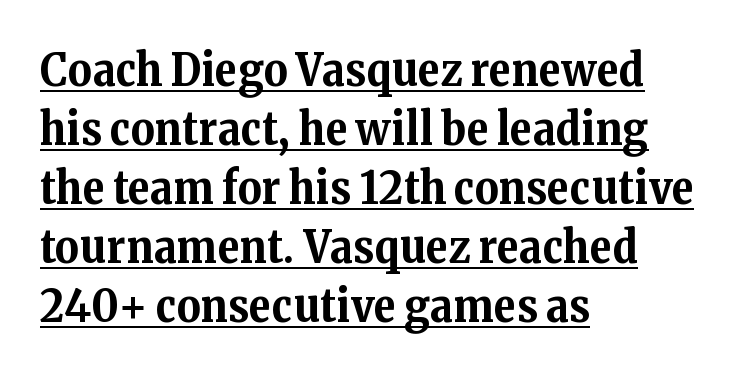
{"serif": "yes", "italic": "no", "bold": "yes", "weight": "bold", "width": "normal", "stroke_contrast": "medium", "x_height": "medium", "monospaced": "no", "underline": "yes", "align": "left", "line_spacing": "normal", "line_spacing_ratio": 1.28, "letter_spacing": "normal", "letter_spacing_em": 0.0, "glyph_px": 46}
